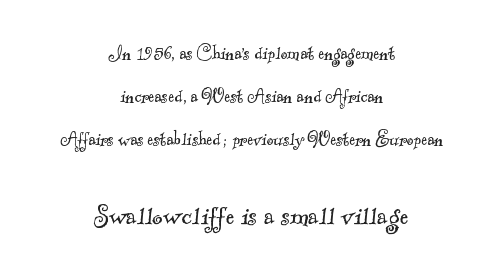
The image shows 33 px light serif type; set centered, loose line spacing (1.95x), normal letter spacing, not underlined; the second (bottom) block is 1.5x larger; a small x-height.
